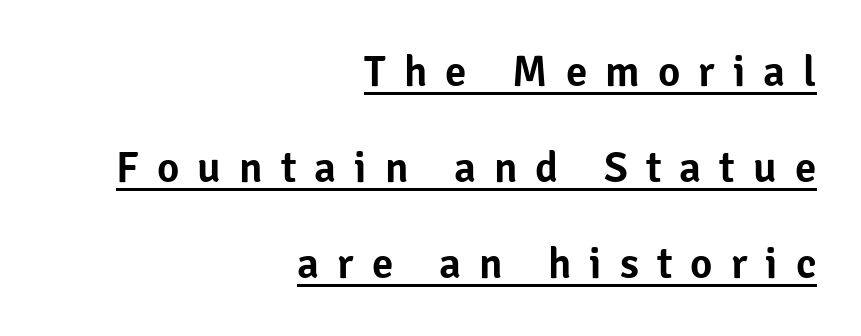
Is this a fixed-width face? No — the glyphs have proportional, varying widths. Are there feet on the stems? There aren't — it's a sans. The gaps between neighbouring characters are conspicuously large. Style check: upright. Is there much room between lines? Yes — plenty of vertical air separates them. Horizontal alignment here is rightward, an uncommon choice for prose.
